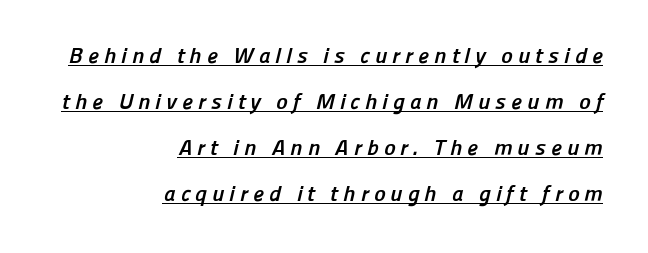
{"bold": "yes", "underline": "yes", "align": "right", "line_spacing": "loose", "line_spacing_ratio": 2.09, "letter_spacing": "wide", "letter_spacing_em": 0.23, "glyph_px": 22}
